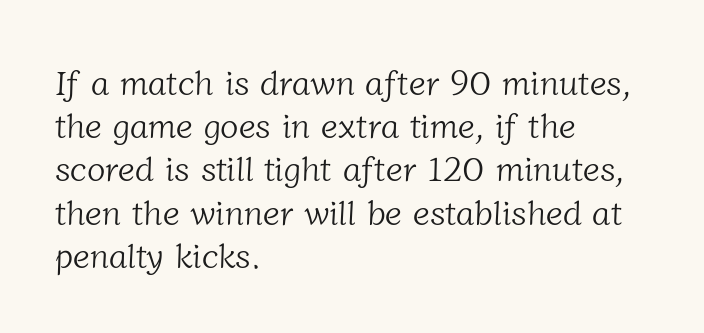
Q: Is the text bold? A: No.
Q: Is the typeface a serif or a sans-serif typeface? A: Serif.
Q: Is the text underlined? A: No.
Q: How is the paragraph aligned? A: Left-aligned.
Q: Is the spacing between letters normal or unusually wide? A: Normal.
Q: Is the spacing between lines tight, normal or loose? A: Normal.
Q: Width (condensed, normal, or wide)? A: Normal.
Q: Stroke contrast? A: Low.
Q: x-height? A: Medium.
Q: Monospaced? A: No.
